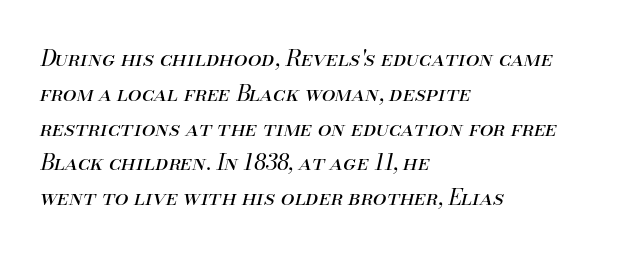
{"italic": "yes", "lean": "right", "slant_degrees": 13, "bold": "no", "underline": "no", "align": "left", "line_spacing": "normal", "line_spacing_ratio": 1.58, "letter_spacing": "normal", "letter_spacing_em": 0.0, "glyph_px": 22}
